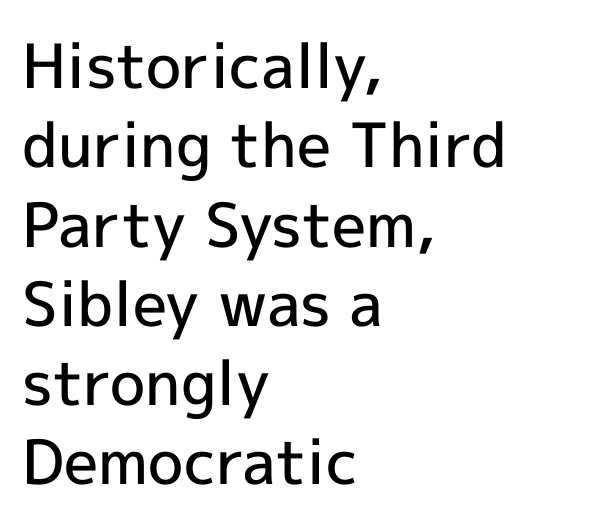
The designer left line spacing at the default. The specimen reads as upright at a glance. The horizontal fit of the characters is conventional and even. No word sits above an underline.
